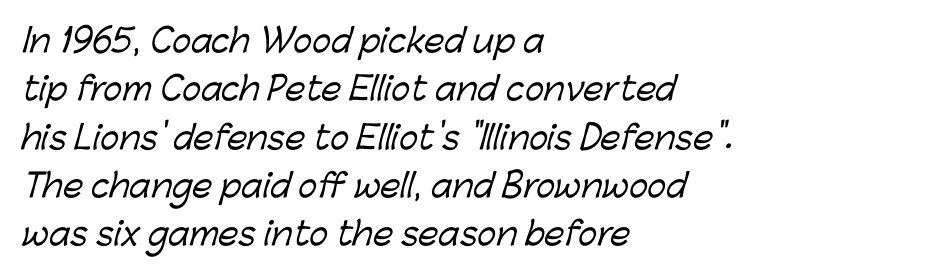
Q: Is the typeface a serif or a sans-serif typeface? A: Sans-serif.
Q: Is the text underlined? A: No.
Q: How is the paragraph aligned? A: Left-aligned.
Q: Is the spacing between letters normal or unusually wide? A: Normal.
Q: Is the spacing between lines tight, normal or loose? A: Normal.
Q: Width (condensed, normal, or wide)? A: Normal.
Q: Stroke contrast? A: Low.
Q: x-height? A: Medium.
Q: Monospaced? A: No.
